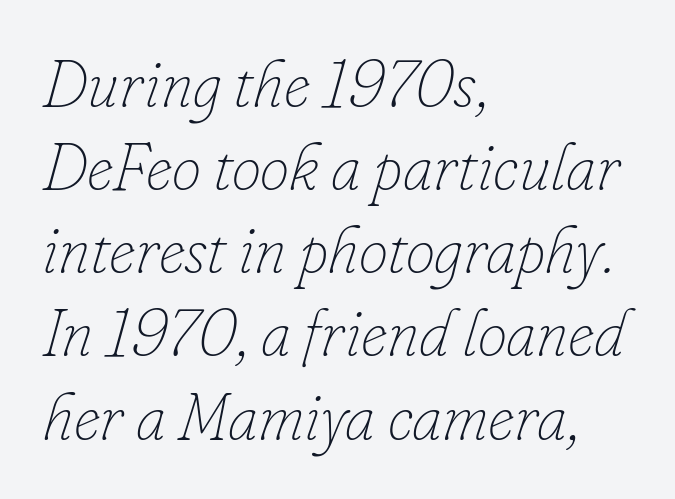
The image shows 66 px thin type, italic (leaning right); set left-aligned, normal line spacing (1.26x), normal letter spacing, not underlined; low stroke contrast and a small x-height.
